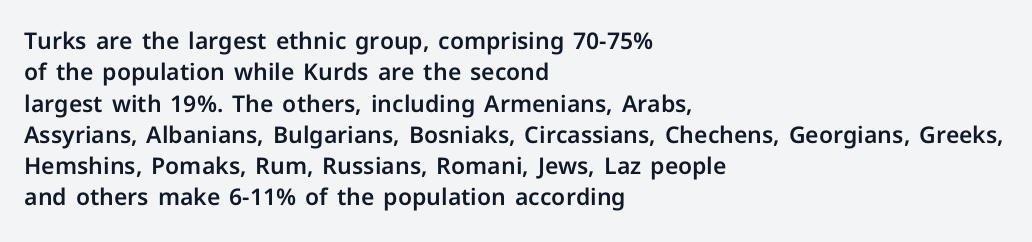
Q: Is the text italic (slanted)? A: No, it is upright.
Q: Is the text underlined? A: No.
Q: How is the paragraph aligned? A: Left-aligned.
Q: Is the spacing between letters normal or unusually wide? A: Normal.
Q: Is the spacing between lines tight, normal or loose? A: Normal.
